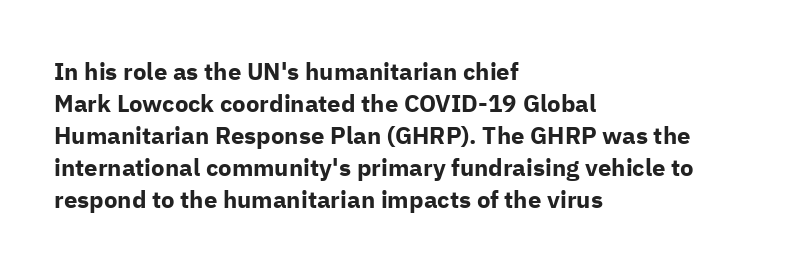
How are the letters spaced? Ordinarily, with no added tracking. Left-aligned paragraph, ragged on the right. The rows are spaced the way most documents space them. The glyphs are unaccompanied by any horizontal stroke below them. Weight check: bold — yes, fully. Ordinary non-slanted type is in use.
